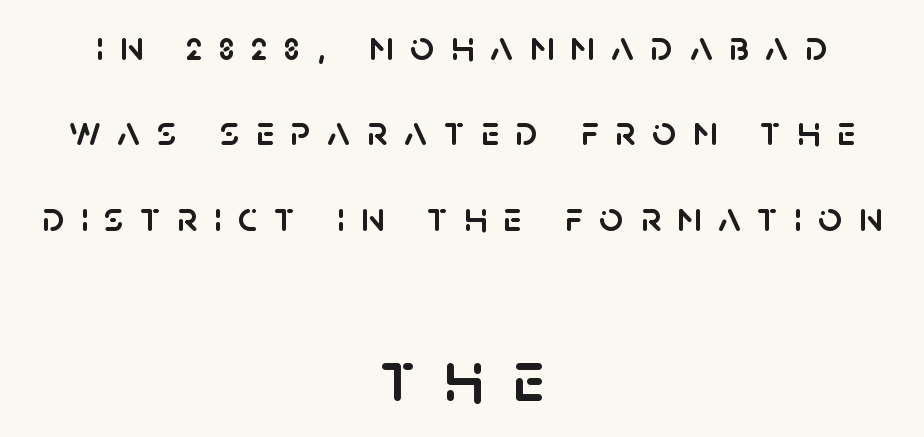
{"serif": "no", "italic": "no", "width": "normal", "stroke_contrast": "low", "x_height": "large", "monospaced": "no", "underline": "no", "align": "center", "line_spacing": "loose", "line_spacing_ratio": 2.03, "letter_spacing": "wide", "letter_spacing_em": 0.39, "larger_block": "second", "size_ratio": 1.74, "glyph_px": 73}
